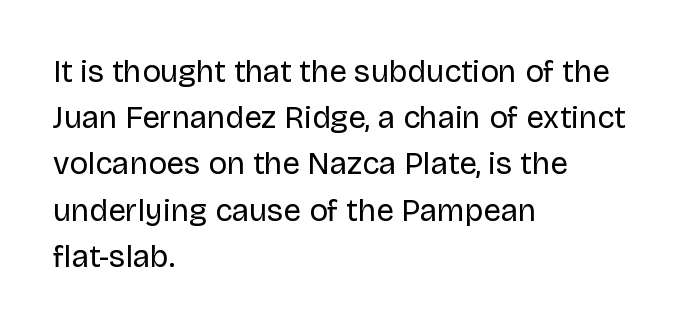
{"serif": "no", "italic": "no", "bold": "no", "weight": "regular", "width": "normal", "stroke_contrast": "low", "x_height": "large", "monospaced": "no", "underline": "no", "align": "left", "line_spacing": "normal", "line_spacing_ratio": 1.49, "letter_spacing": "normal", "letter_spacing_em": 0.0, "glyph_px": 31}
